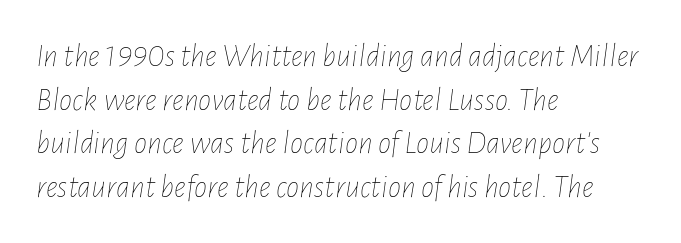
Q: Is the text bold? A: No.
Q: Is the text italic (slanted)? A: Yes, it leans right by about 7 degrees.
Q: Is the text underlined? A: No.
Q: How is the paragraph aligned? A: Left-aligned.
Q: Is the spacing between letters normal or unusually wide? A: Normal.
Q: Is the spacing between lines tight, normal or loose? A: Normal.
Q: Width (condensed, normal, or wide)? A: Condensed.
Q: Stroke contrast? A: Low.
Q: x-height? A: Medium.
Q: Monospaced? A: No.
